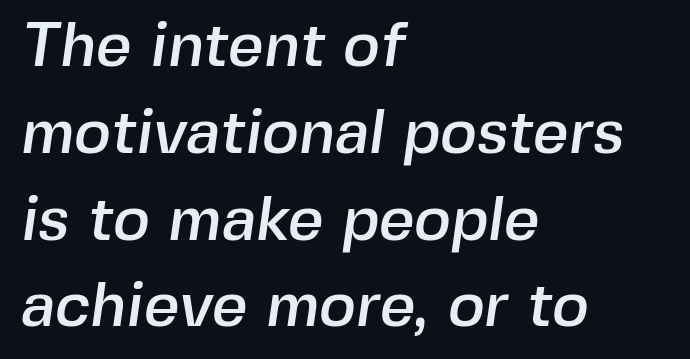
{"serif": "no", "width": "normal", "x_height": "medium", "monospaced": "no", "underline": "no", "align": "left", "line_spacing": "normal", "line_spacing_ratio": 1.4, "letter_spacing": "normal", "letter_spacing_em": 0.0, "glyph_px": 62}
